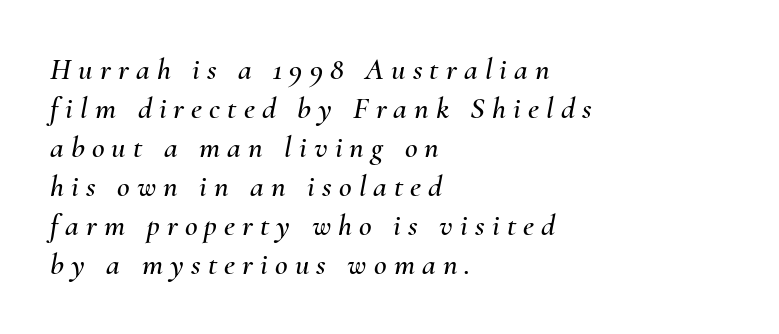
Q: Is the text italic (slanted)? A: Yes, it leans right by about 10 degrees.
Q: Is the text underlined? A: No.
Q: How is the paragraph aligned? A: Left-aligned.
Q: Is the spacing between letters normal or unusually wide? A: Unusually wide.
Q: Is the spacing between lines tight, normal or loose? A: Normal.
Q: Width (condensed, normal, or wide)? A: Normal.
Q: Stroke contrast? A: Medium.
Q: x-height? A: Small.
Q: Monospaced? A: No.
